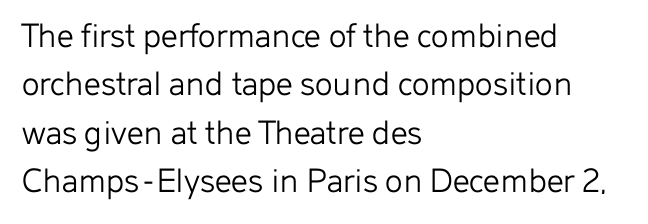
This is the regular roman posture of the typeface. Counters stay open thanks to moderate or lighter strokes. Anything drawn beneath the words? Only blank space. One-word summary of the alignment: left.
